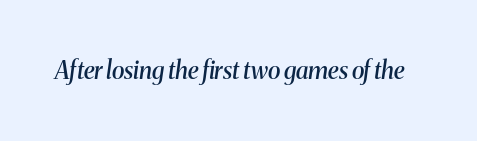
{"italic": "yes", "lean": "right", "slant_degrees": 8, "bold": "semi", "underline": "no", "letter_spacing": "normal", "letter_spacing_em": 0.0, "glyph_px": 24}
